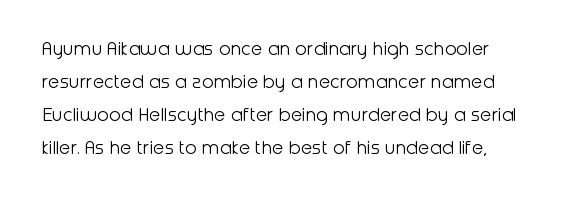
{"italic": "no", "bold": "no", "underline": "no", "line_spacing": "normal", "line_spacing_ratio": 1.57, "letter_spacing": "normal", "letter_spacing_em": 0.0, "glyph_px": 21}
